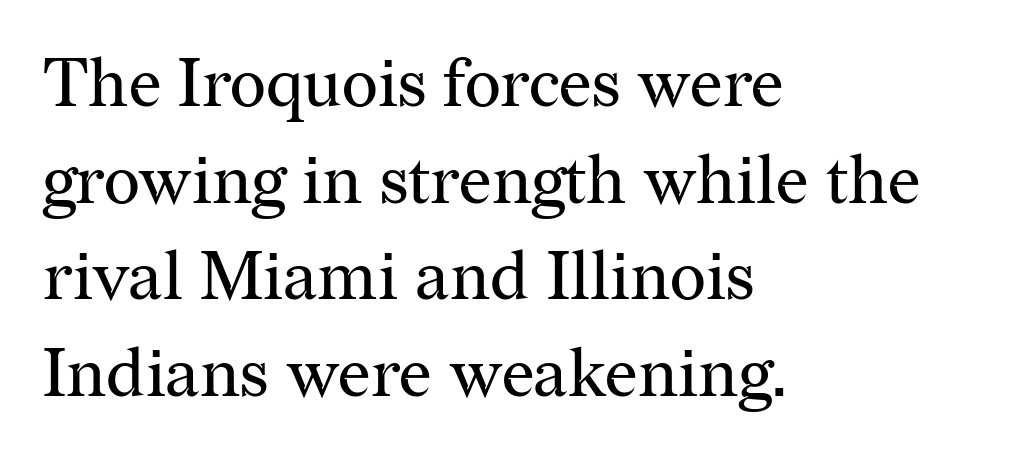
The image shows 69 px regular-weight serif type, upright; set left-aligned, normal line spacing (1.4x), normal letter spacing, not underlined; medium stroke contrast and a medium x-height.
